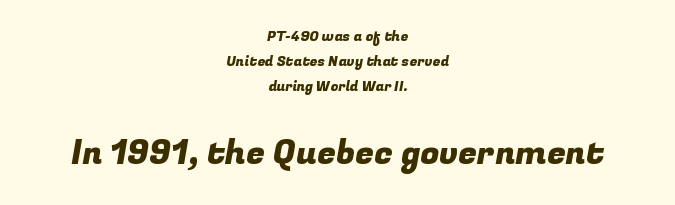
The image shows 34 px sans-serif type; set centered, line spacing 1.77x, normal letter spacing, not underlined; the second (bottom) block is 2.43x larger; low stroke contrast and a medium x-height.
